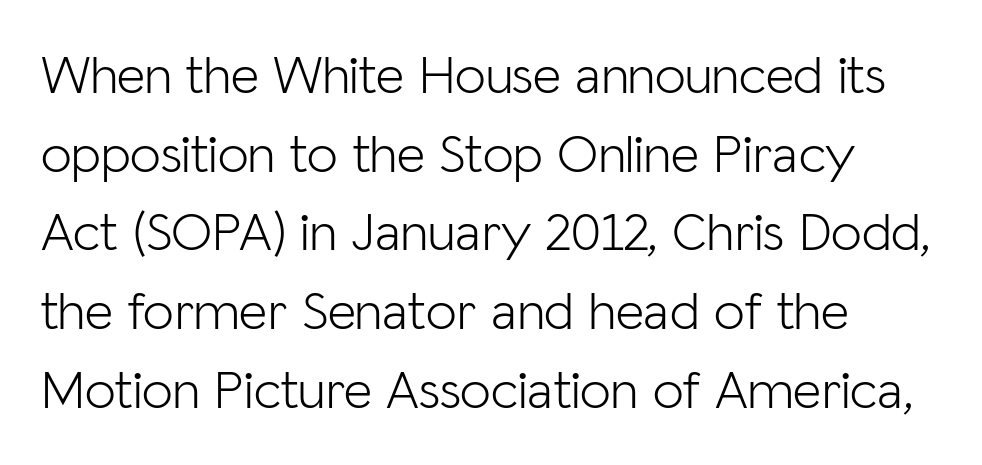
The image shows 55 px light sans-serif type, upright; set left-aligned, normal line spacing (1.43x), normal letter spacing, not underlined; low stroke contrast and a medium x-height.
